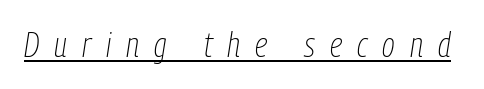
The image shows 34 px thin, condensed type, italic (leaning right); set unusually wide letter spacing (+0.44 em), underlined; low stroke contrast and a medium x-height.
